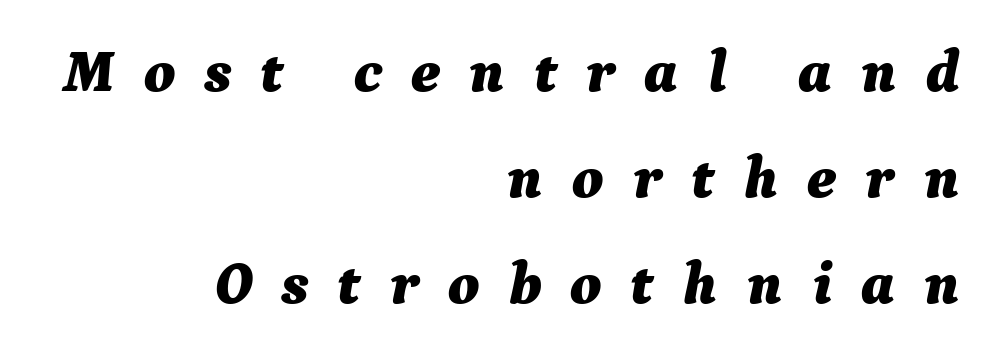
The image shows 60 px bold type, italic (leaning right); set right-aligned, line spacing 1.77x, unusually wide letter spacing (+0.48 em), not underlined; medium stroke contrast and a medium x-height.
